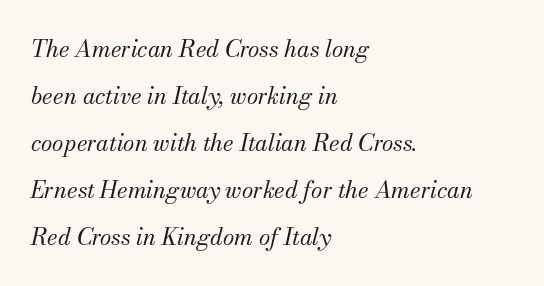
Vertically, the passage feels expansive, rows floating well apart. Descenders hang freely into open space. The face used here has a pronounced slope to its letters. The tracking reads as untouched default to a designer's eye.
